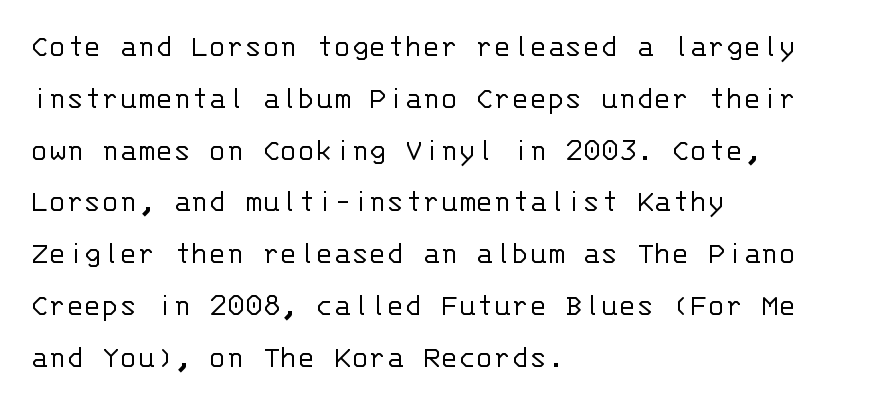
{"serif": "no", "italic": "no", "bold": "no", "weight": "light", "width": "normal", "stroke_contrast": "low", "x_height": "large", "monospaced": "yes", "underline": "no", "align": "left", "line_spacing": "normal", "line_spacing_ratio": 1.57, "letter_spacing": "normal", "letter_spacing_em": 0.0, "glyph_px": 33}
